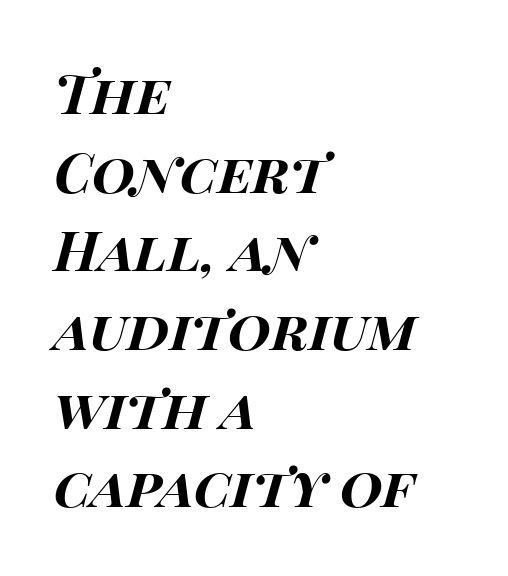
The rendering uses natural spacing where letterforms have individual widths. The whole block is typeset with a tilt. The passage shown has conventional tracking throughout. Look at the stroke-to-counter ratio: heavy, a bold. The ragged edge is on the right, which tells us the setting is flush left. The rows are spaced the way most documents space them.
